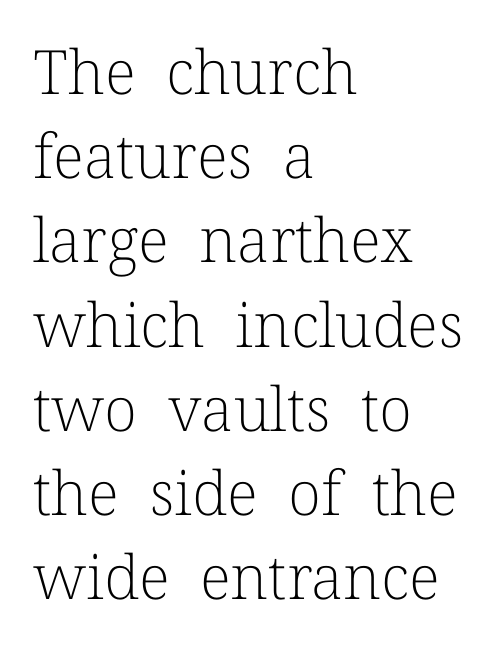
{"serif": "yes", "italic": "no", "bold": "no", "weight": "light", "width": "normal", "stroke_contrast": "low", "x_height": "medium", "monospaced": "no", "underline": "no", "align": "left", "line_spacing": "normal", "line_spacing_ratio": 1.38, "letter_spacing": "normal", "letter_spacing_em": 0.0, "glyph_px": 61}
